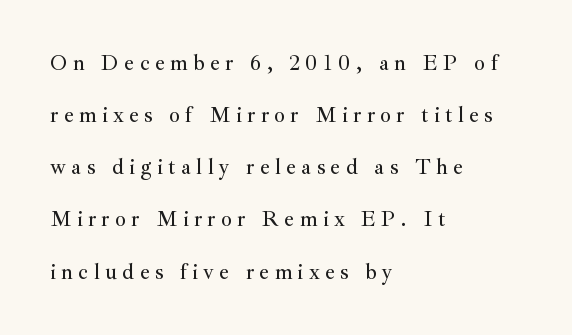
The image shows 22 px text type, upright; set left-aligned, loose line spacing (2.37x), unusually wide letter spacing (+0.24 em), not underlined.
